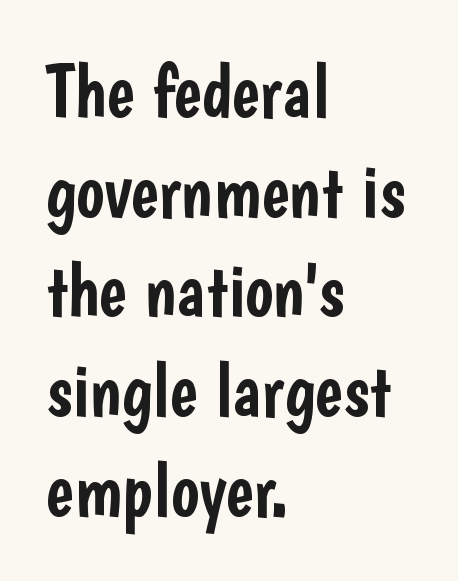
{"serif": "no", "italic": "no", "width": "condensed", "stroke_contrast": "low", "x_height": "medium", "monospaced": "no", "underline": "no", "align": "left", "line_spacing": "normal", "line_spacing_ratio": 1.33, "letter_spacing": "normal", "letter_spacing_em": 0.0, "glyph_px": 75}
